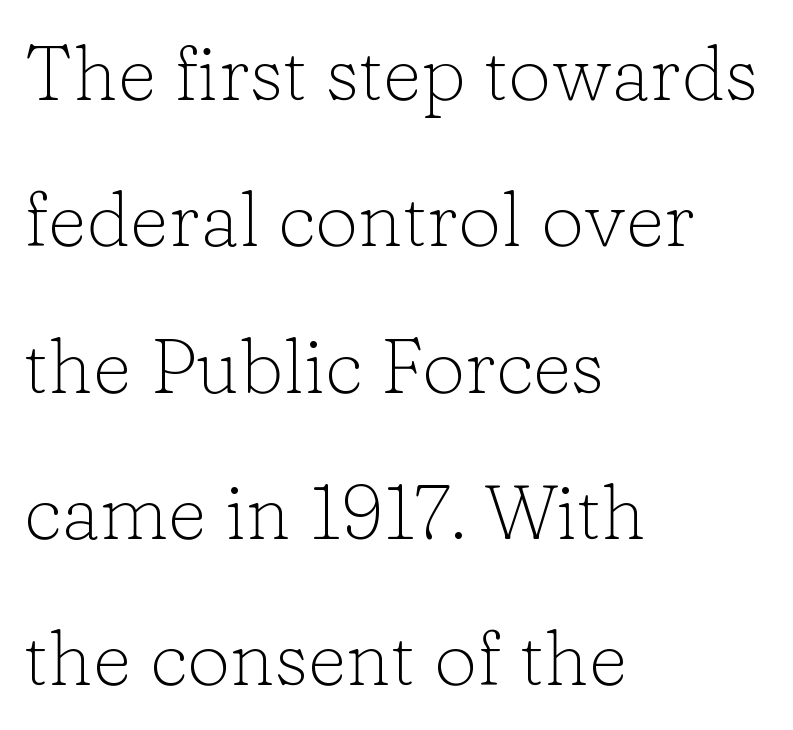
Q: Is the text bold? A: No.
Q: Is the text italic (slanted)? A: No, it is upright.
Q: Is the typeface a serif or a sans-serif typeface? A: Serif.
Q: Is the text underlined? A: No.
Q: How is the paragraph aligned? A: Left-aligned.
Q: Is the spacing between letters normal or unusually wide? A: Normal.
Q: Is the spacing between lines tight, normal or loose? A: Loose.
Q: Width (condensed, normal, or wide)? A: Normal.
Q: Stroke contrast? A: Low.
Q: x-height? A: Medium.
Q: Monospaced? A: No.
